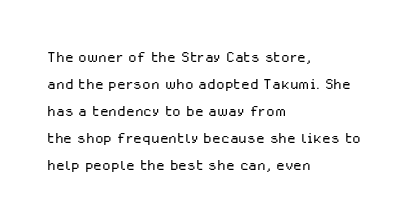
{"italic": "no", "bold": "no", "underline": "no", "align": "left", "line_spacing": "normal", "line_spacing_ratio": 1.35, "letter_spacing": "normal", "letter_spacing_em": 0.0, "glyph_px": 20}
